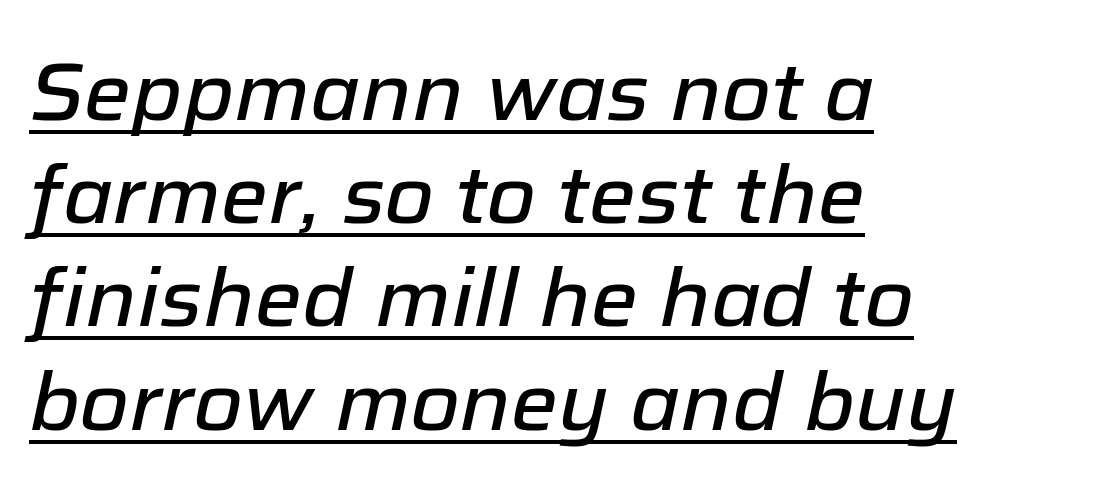
The axis of the letterforms is tilted away from vertical. This sample keeps an unexceptional amount of space between lines. Words appear dense and cohesive because spacing is normal. A classic flush-left, rag-right setting is used for this passage. The passage shown is underscored from start to finish.
